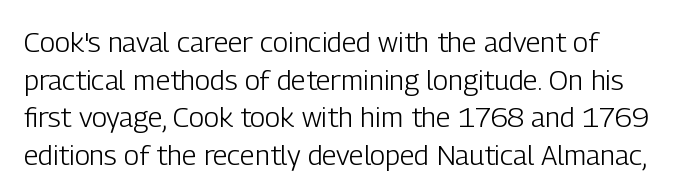
Vertically, the passage feels balanced, rows spaced as you'd expect. No letter is thick-stroked: the sample isn't bold. Type without underlining. Default kerning and tracking; the words read as compact shapes.
